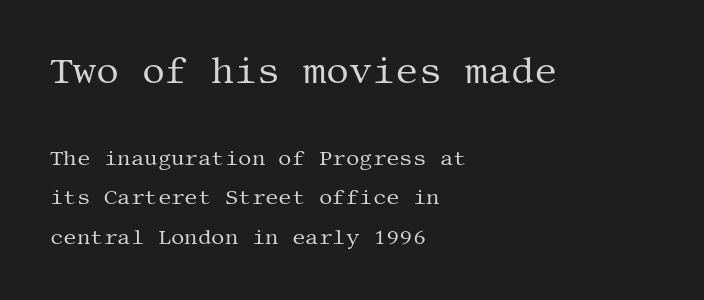
The area under the type is left untouched. Between these two stacked blocks, the higher one wins on size. No extra tracking has been applied to these lines. Unlike a clean sans, this face finishes its strokes with serifs. The typesetting does not lean heavy: it is not bold.
